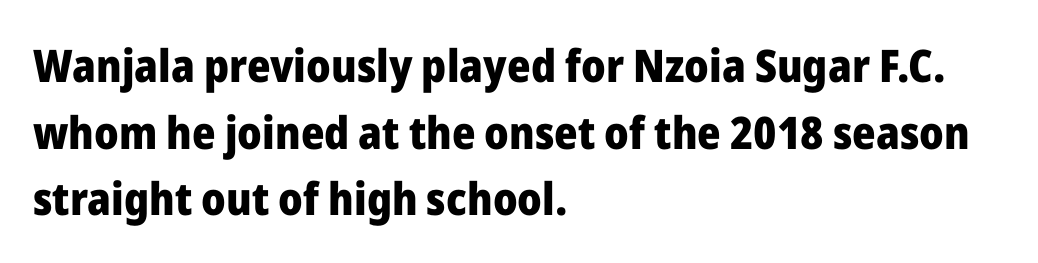
Q: Is the text bold? A: Yes.
Q: Is the text italic (slanted)? A: No, it is upright.
Q: Is the typeface a serif or a sans-serif typeface? A: Sans-serif.
Q: Is the text underlined? A: No.
Q: How is the paragraph aligned? A: Left-aligned.
Q: Is the spacing between letters normal or unusually wide? A: Normal.
Q: Is the spacing between lines tight, normal or loose? A: Normal.
Q: Width (condensed, normal, or wide)? A: Normal.
Q: Stroke contrast? A: Low.
Q: x-height? A: Medium.
Q: Monospaced? A: No.
